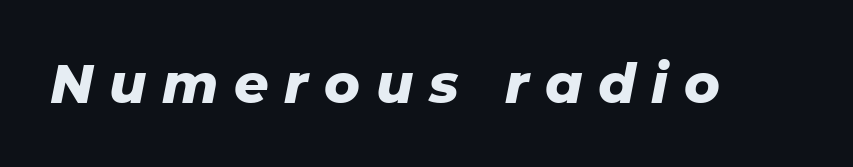
Q: Is the text bold? A: Yes.
Q: Is the text italic (slanted)? A: Yes, it leans right by about 11 degrees.
Q: Is the text underlined? A: No.
Q: Is the spacing between letters normal or unusually wide? A: Unusually wide.
Q: Width (condensed, normal, or wide)? A: Normal.
Q: Stroke contrast? A: Low.
Q: x-height? A: Medium.
Q: Monospaced? A: No.
